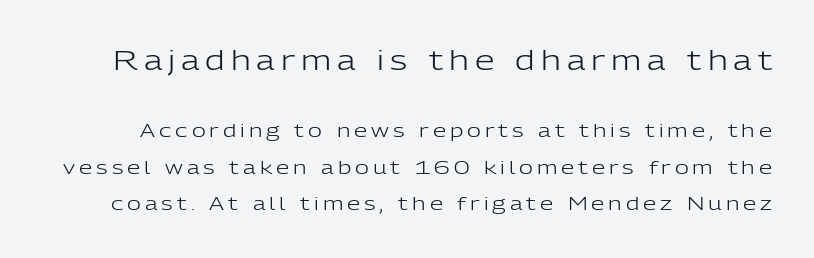
Q: Is the text bold? A: No.
Q: Is the text italic (slanted)? A: No, it is upright.
Q: Is the typeface a serif or a sans-serif typeface? A: Sans-serif.
Q: Is the text underlined? A: No.
Q: Is the spacing between letters normal or unusually wide? A: Unusually wide.
Q: Is the spacing between lines tight, normal or loose? A: Loose.
Q: Which block of text is set in a larger size, the first (top) or the second (bottom)? A: The first (top) one.
Q: Width (condensed, normal, or wide)? A: Normal.
Q: Stroke contrast? A: Low.
Q: x-height? A: Medium.
Q: Monospaced? A: No.
